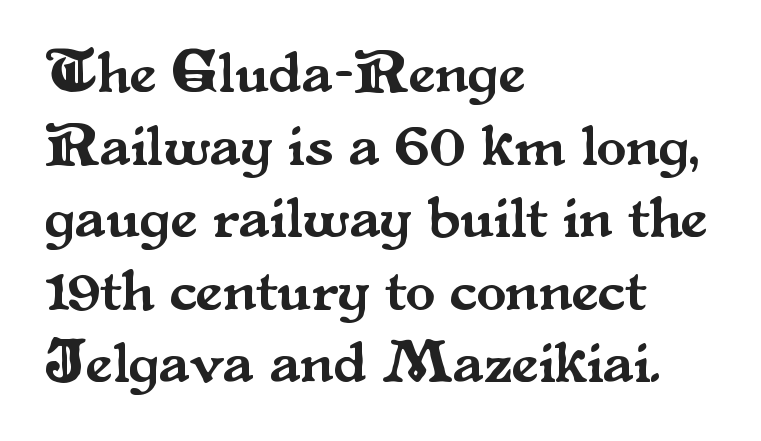
{"serif": "yes", "italic": "no", "width": "normal", "stroke_contrast": "medium", "x_height": "small", "monospaced": "no", "underline": "no", "align": "left", "line_spacing_ratio": 1.21, "letter_spacing": "normal", "letter_spacing_em": 0.0, "glyph_px": 60}
